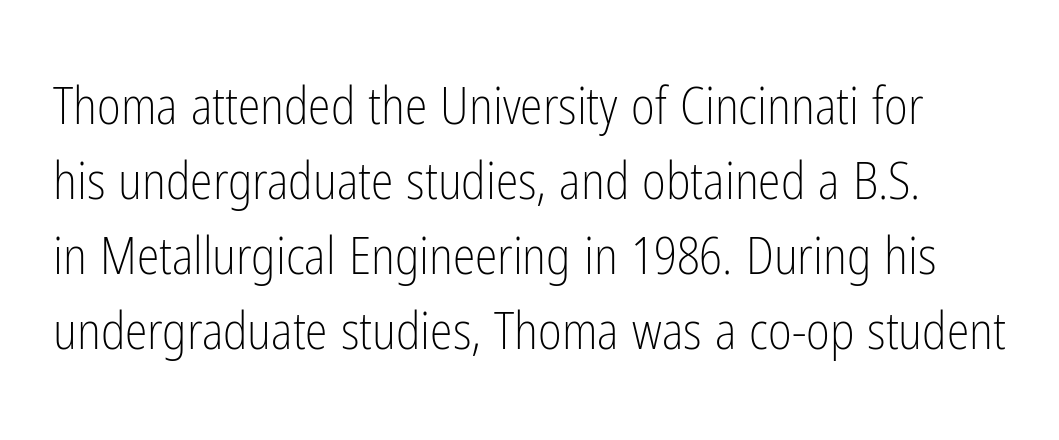
The image shows 51 px light, condensed sans-serif type, upright; set normal line spacing (1.47x), normal letter spacing, not underlined; low stroke contrast and a medium x-height.
